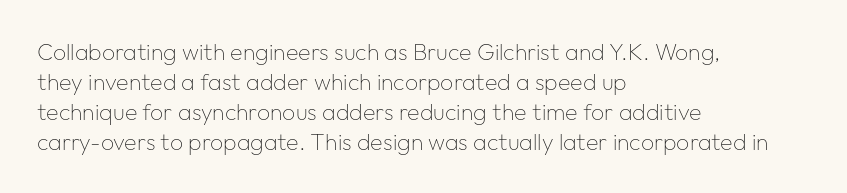
Q: Is the text bold? A: No.
Q: Is the text italic (slanted)? A: No, it is upright.
Q: Is the text underlined? A: No.
Q: How is the paragraph aligned? A: Left-aligned.
Q: Is the spacing between letters normal or unusually wide? A: Normal.
Q: Is the spacing between lines tight, normal or loose? A: Normal.
